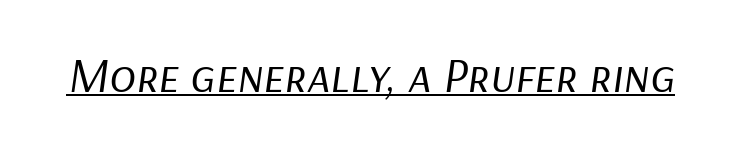
The image shows 49 px regular-weight type, italic (leaning right); set normal letter spacing, underlined; low stroke contrast and a medium x-height.
